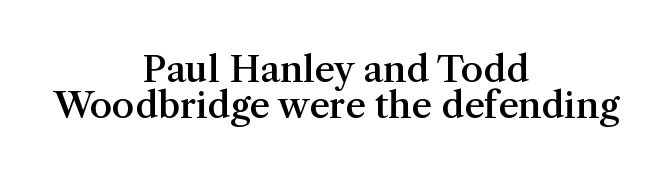
You could barely slide anything between these rows. Every stem runs plumb, perpendicular to the baseline. Both edges are ragged and mirror each other, which tells us the setting is centered. Characters follow at the spacing the type designer built in. The rendering uses natural spacing where letterforms have individual widths.
